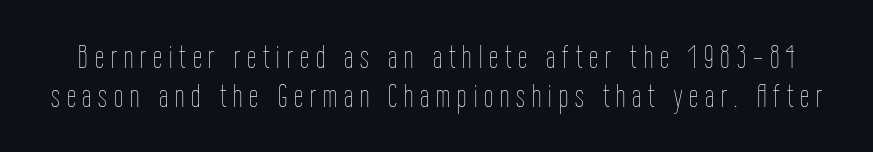
The image shows 33 px thin, condensed type, upright; set line spacing 1.18x, unusually wide letter spacing (+0.21 em), not underlined; low stroke contrast and a medium x-height.
